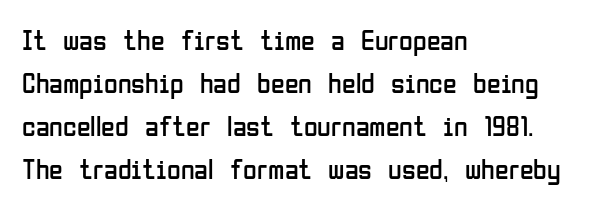
These glyphs show unthickened strokes, regular width or finer. This sample uses an upright cut, with every glyph sitting square on the baseline. Here the designer chose a conventional face with non-uniform glyph widths. Plain, unruled lines of type. The type family on display is of the sans-serif kind.
